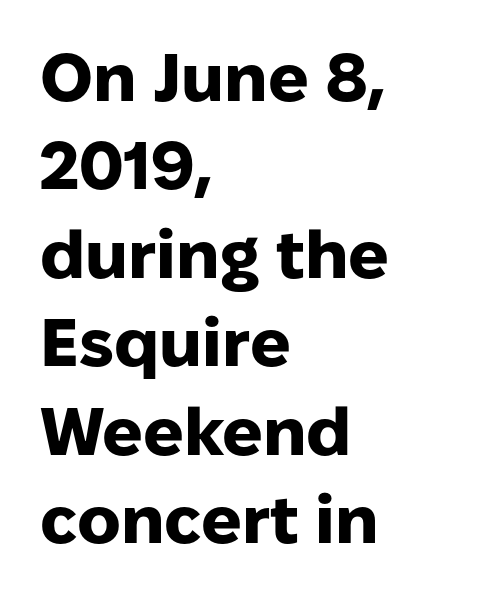
Q: Is the text bold? A: Yes.
Q: Is the text italic (slanted)? A: No, it is upright.
Q: Is the typeface a serif or a sans-serif typeface? A: Sans-serif.
Q: Is the text underlined? A: No.
Q: How is the paragraph aligned? A: Left-aligned.
Q: Is the spacing between letters normal or unusually wide? A: Normal.
Q: Is the spacing between lines tight, normal or loose? A: Normal.
Q: Width (condensed, normal, or wide)? A: Normal.
Q: Stroke contrast? A: Low.
Q: x-height? A: Medium.
Q: Monospaced? A: No.
